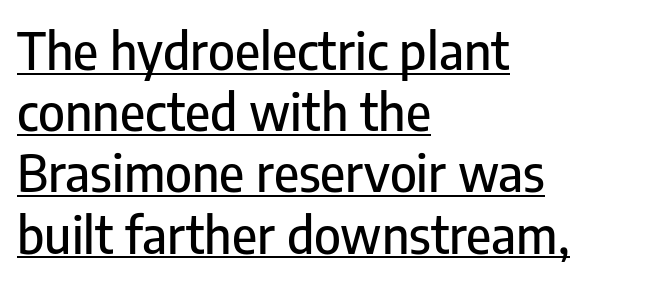
Q: Is the text italic (slanted)? A: No, it is upright.
Q: Is the typeface a serif or a sans-serif typeface? A: Sans-serif.
Q: Is the text underlined? A: Yes.
Q: How is the paragraph aligned? A: Left-aligned.
Q: Is the spacing between letters normal or unusually wide? A: Normal.
Q: Width (condensed, normal, or wide)? A: Condensed.
Q: Stroke contrast? A: Low.
Q: x-height? A: Medium.
Q: Monospaced? A: No.
